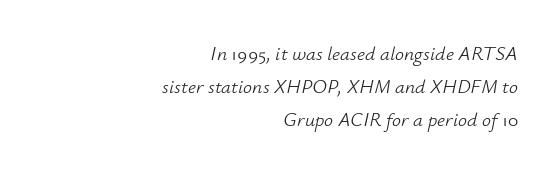
The image shows 20 px text type, italic (leaning right); set right-aligned, normal line spacing (1.64x), normal letter spacing, not underlined.
